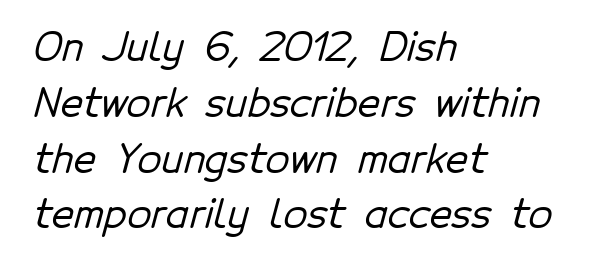
Q: Is the typeface a serif or a sans-serif typeface? A: Sans-serif.
Q: Is the text underlined? A: No.
Q: How is the paragraph aligned? A: Left-aligned.
Q: Is the spacing between letters normal or unusually wide? A: Normal.
Q: Is the spacing between lines tight, normal or loose? A: Normal.
Q: Width (condensed, normal, or wide)? A: Normal.
Q: Stroke contrast? A: Low.
Q: x-height? A: Medium.
Q: Monospaced? A: No.
